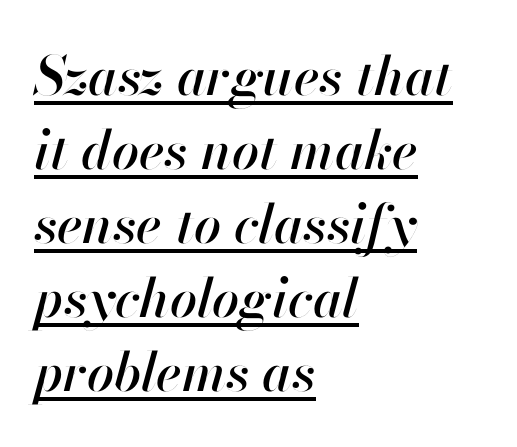
{"italic": "yes", "lean": "right", "slant_degrees": 13, "width": "normal", "stroke_contrast": "high", "x_height": "small", "monospaced": "no", "underline": "yes", "align": "left", "line_spacing": "normal", "line_spacing_ratio": 1.37, "letter_spacing": "normal", "letter_spacing_em": 0.0, "glyph_px": 54}
